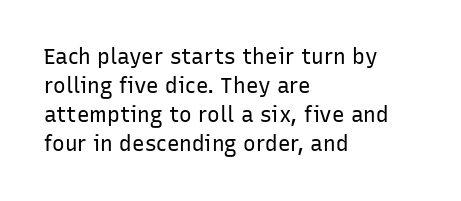
Q: Is the text bold? A: No.
Q: Is the text italic (slanted)? A: No, it is upright.
Q: Is the text underlined? A: No.
Q: How is the paragraph aligned? A: Left-aligned.
Q: Is the spacing between letters normal or unusually wide? A: Normal.
Q: Is the spacing between lines tight, normal or loose? A: Normal.
